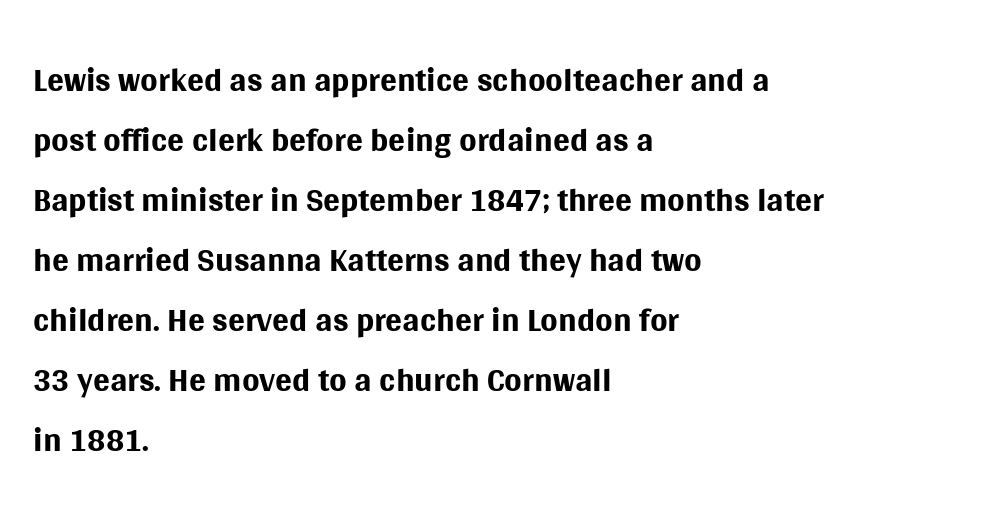
Q: Is the text bold? A: No.
Q: Is the text italic (slanted)? A: No, it is upright.
Q: Is the typeface a serif or a sans-serif typeface? A: Sans-serif.
Q: Is the text underlined? A: No.
Q: How is the paragraph aligned? A: Left-aligned.
Q: Is the spacing between letters normal or unusually wide? A: Normal.
Q: Width (condensed, normal, or wide)? A: Normal.
Q: Stroke contrast? A: Medium.
Q: x-height? A: Large.
Q: Monospaced? A: No.
